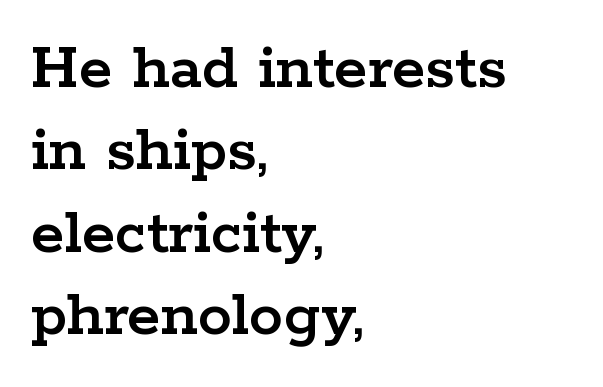
Q: Is the text italic (slanted)? A: No, it is upright.
Q: Is the typeface a serif or a sans-serif typeface? A: Serif.
Q: Is the text underlined? A: No.
Q: How is the paragraph aligned? A: Left-aligned.
Q: Is the spacing between letters normal or unusually wide? A: Normal.
Q: Width (condensed, normal, or wide)? A: Wide.
Q: Stroke contrast? A: Low.
Q: x-height? A: Medium.
Q: Monospaced? A: No.
